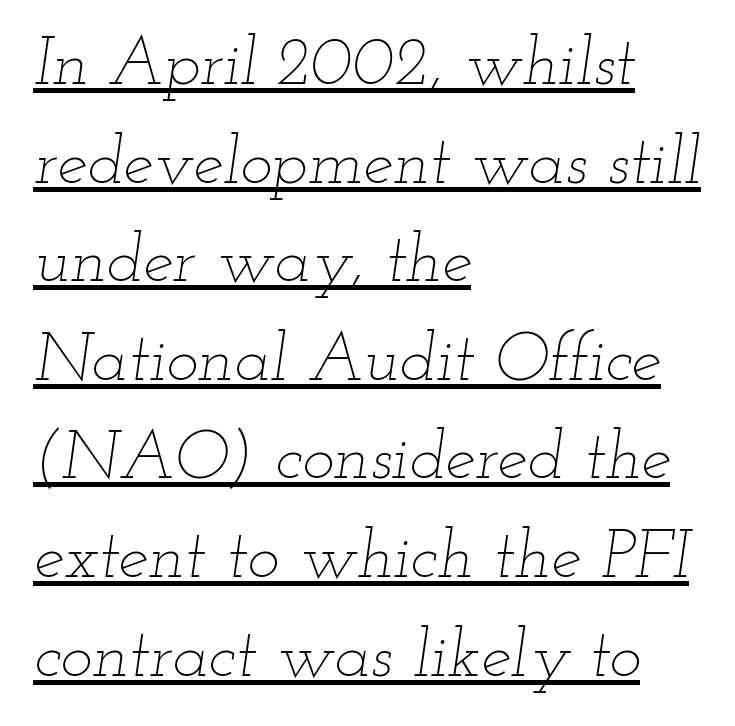
The image shows 68 px thin, wide type, italic (leaning right); set left-aligned, normal line spacing (1.45x), normal letter spacing, underlined; low stroke contrast and a small x-height.
